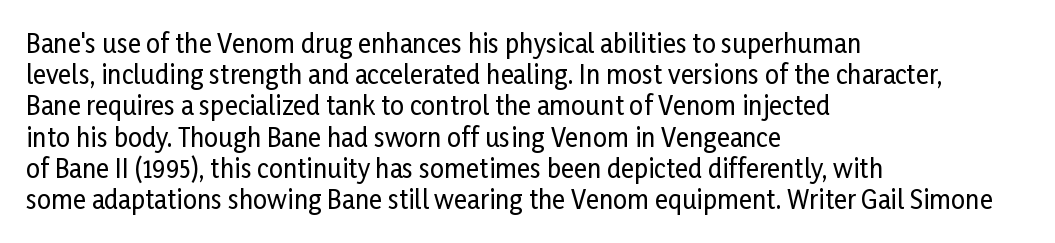
If you drew a line through each stem, it would be perfectly vertical. Leading: standard. The setting favours the left margin, as ordinary paragraphs usually do. Nobody touched the tracking dial on this one. Lines of text with bare space underneath.
